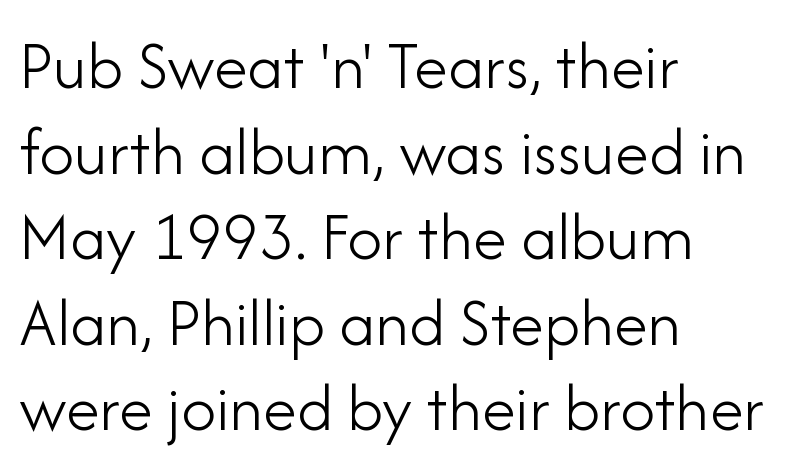
Q: Is the text bold? A: No.
Q: Is the text italic (slanted)? A: No, it is upright.
Q: Is the typeface a serif or a sans-serif typeface? A: Sans-serif.
Q: Is the text underlined? A: No.
Q: How is the paragraph aligned? A: Left-aligned.
Q: Is the spacing between letters normal or unusually wide? A: Normal.
Q: Width (condensed, normal, or wide)? A: Normal.
Q: Stroke contrast? A: Low.
Q: x-height? A: Small.
Q: Monospaced? A: No.
